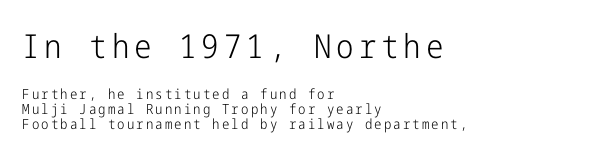
The image shows 33 px light, condensed sans-serif type, upright; set left-aligned, tight line spacing (1.08x), not underlined; the first (top) block is 2.36x larger; low stroke contrast and a medium x-height.
